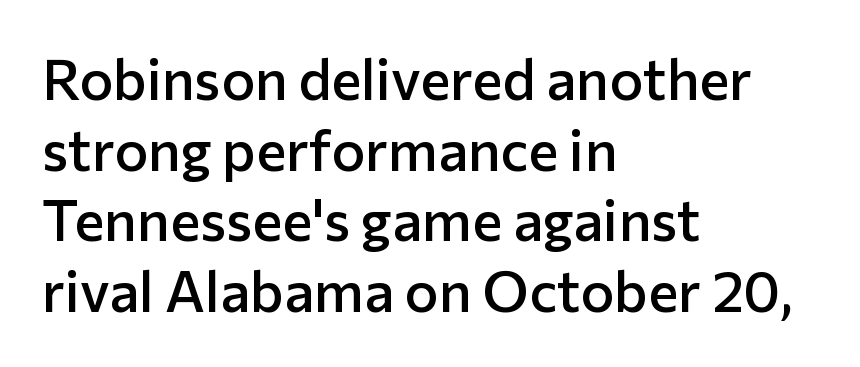
Q: Is the text bold? A: Semi-bold.
Q: Is the text italic (slanted)? A: No, it is upright.
Q: Is the typeface a serif or a sans-serif typeface? A: Sans-serif.
Q: Is the text underlined? A: No.
Q: How is the paragraph aligned? A: Left-aligned.
Q: Is the spacing between letters normal or unusually wide? A: Normal.
Q: Width (condensed, normal, or wide)? A: Normal.
Q: Stroke contrast? A: Low.
Q: x-height? A: Medium.
Q: Monospaced? A: No.
